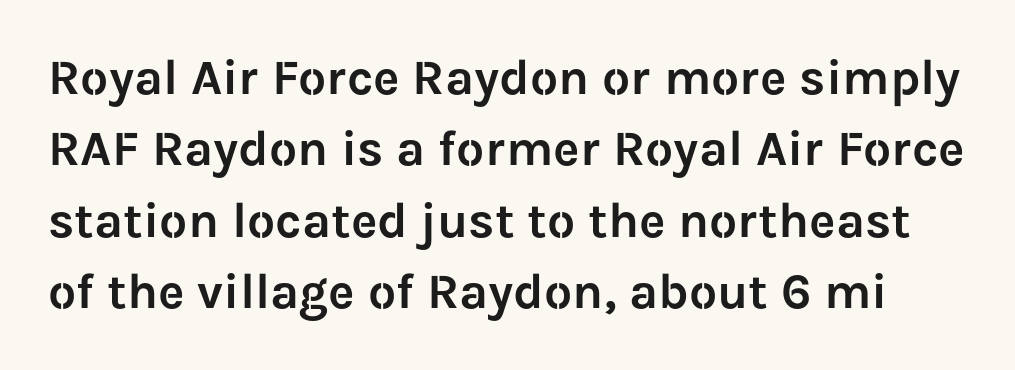
{"serif": "no", "italic": "no", "width": "normal", "stroke_contrast": "low", "x_height": "medium", "monospaced": "no", "underline": "no", "line_spacing": "normal", "line_spacing_ratio": 1.43, "letter_spacing": "normal", "letter_spacing_em": 0.0, "glyph_px": 50}
